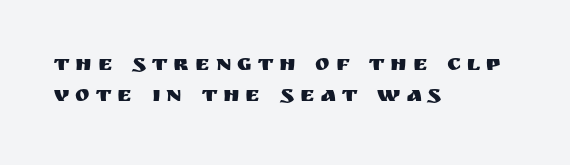
The image shows 22 px text type, upright; set left-aligned, normal line spacing (1.41x), unusually wide letter spacing (+0.27 em), not underlined.
